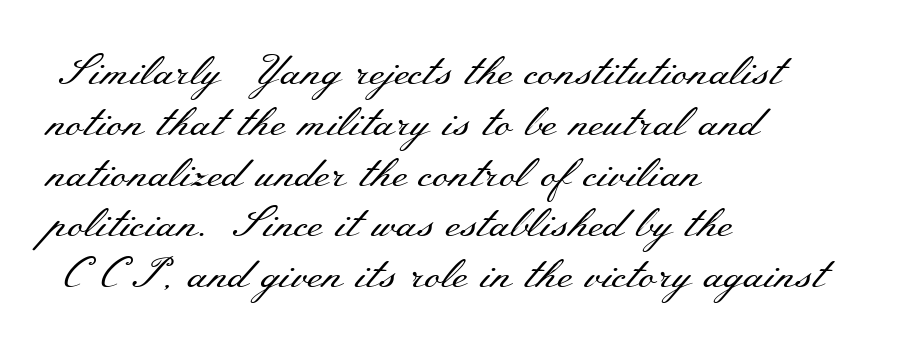
Q: Is the text bold? A: No.
Q: Is the text italic (slanted)? A: Yes.
Q: Is the typeface a serif or a sans-serif typeface? A: Serif.
Q: Is the text underlined? A: No.
Q: How is the paragraph aligned? A: Left-aligned.
Q: Is the spacing between letters normal or unusually wide? A: Normal.
Q: Width (condensed, normal, or wide)? A: Wide.
Q: Stroke contrast? A: Medium.
Q: x-height? A: Small.
Q: Monospaced? A: No.
